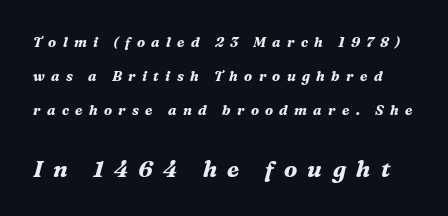
The image shows 23 px bold type, italic (leaning right); set loose line spacing (2.44x), unusually wide letter spacing (+0.45 em), not underlined; the second (bottom) block is 1.64x larger.
